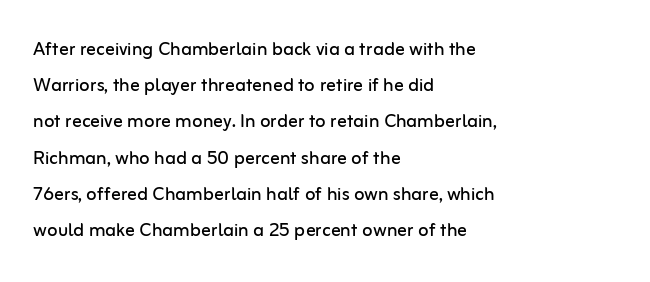
Q: Is the text bold? A: No.
Q: Is the text italic (slanted)? A: No, it is upright.
Q: Is the text underlined? A: No.
Q: How is the paragraph aligned? A: Left-aligned.
Q: Is the spacing between letters normal or unusually wide? A: Normal.
Q: Is the spacing between lines tight, normal or loose? A: Normal.
